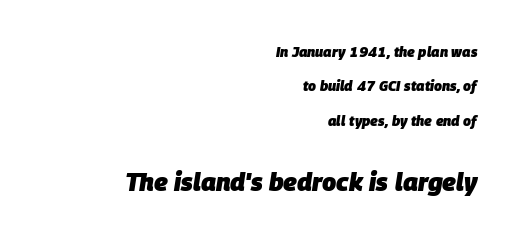
{"italic": "yes", "lean": "right", "slant_degrees": 9, "bold": "yes", "underline": "no", "align": "right", "line_spacing": "loose", "line_spacing_ratio": 2.45, "letter_spacing": "normal", "letter_spacing_em": 0.0, "larger_block": "second", "size_ratio": 1.79, "glyph_px": 25}
